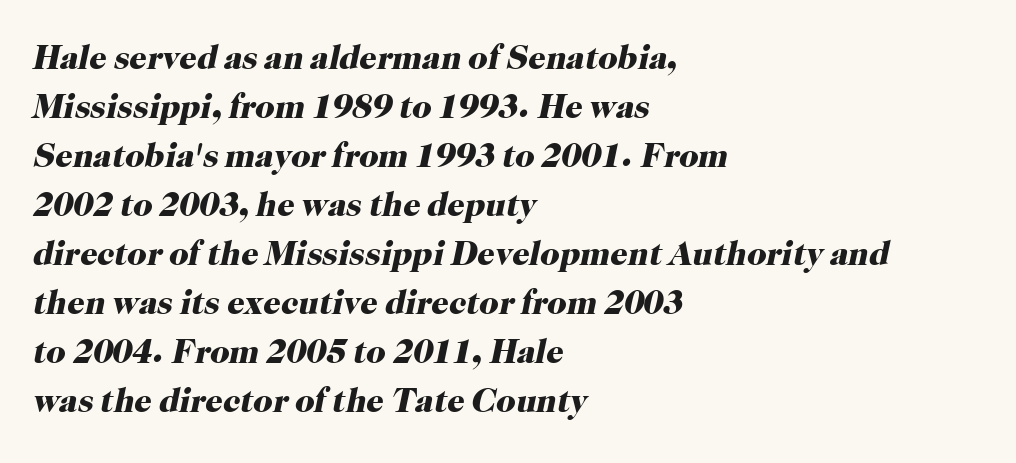
Q: Is the text bold? A: Yes.
Q: Is the text italic (slanted)? A: Yes, it leans right by about 12 degrees.
Q: Is the typeface a serif or a sans-serif typeface? A: Serif.
Q: Is the text underlined? A: No.
Q: How is the paragraph aligned? A: Left-aligned.
Q: Is the spacing between letters normal or unusually wide? A: Normal.
Q: Is the spacing between lines tight, normal or loose? A: Normal.
Q: Width (condensed, normal, or wide)? A: Normal.
Q: Stroke contrast? A: High.
Q: x-height? A: Medium.
Q: Monospaced? A: No.
